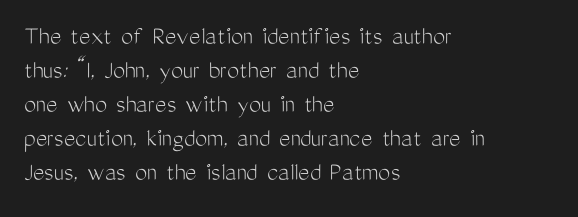
Vertically, the passage feels balanced, rows spaced as you'd expect. The strip under each line holds only bare page. Weight: in the light-to-regular range. Glyph-to-glyph distance matches everyday printed text.
